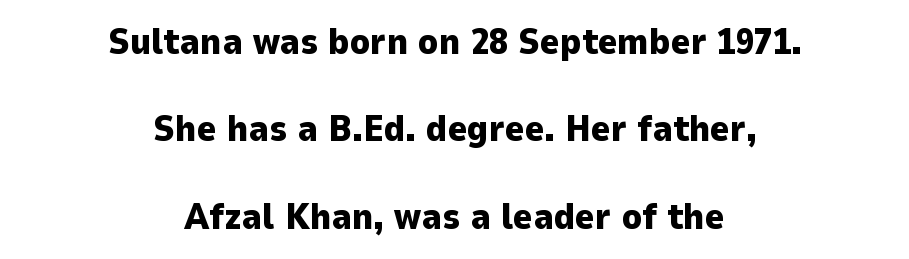
The image shows 37 px heavy sans-serif type, upright; set centered, loose line spacing (2.36x), normal letter spacing, not underlined; low stroke contrast and a medium x-height.
